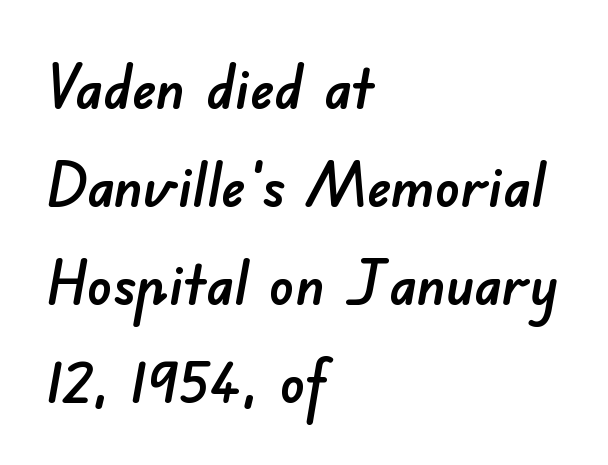
Q: Is the typeface a serif or a sans-serif typeface? A: Sans-serif.
Q: Is the text underlined? A: No.
Q: How is the paragraph aligned? A: Left-aligned.
Q: Is the spacing between letters normal or unusually wide? A: Normal.
Q: Is the spacing between lines tight, normal or loose? A: Normal.
Q: Width (condensed, normal, or wide)? A: Normal.
Q: Stroke contrast? A: Low.
Q: x-height? A: Small.
Q: Monospaced? A: No.
